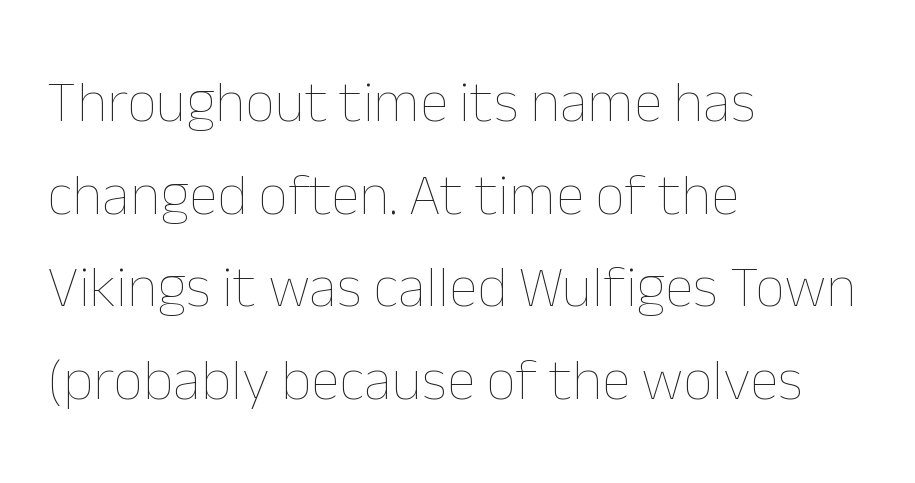
The image shows 59 px thin type, upright; set left-aligned, normal line spacing (1.57x), normal letter spacing, not underlined; low stroke contrast and a medium x-height.
